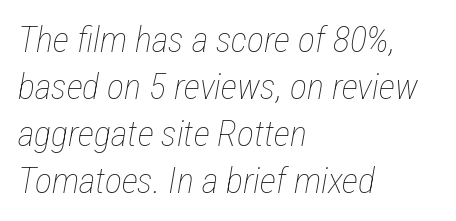
The image shows 36 px thin, condensed type, italic (leaning right); set left-aligned, normal line spacing (1.31x), normal letter spacing, not underlined; low stroke contrast and a medium x-height.
